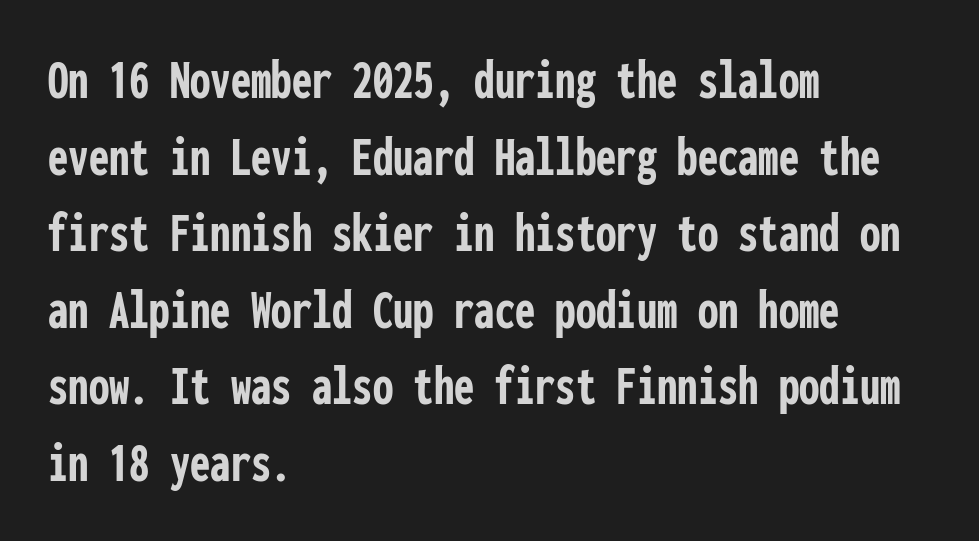
{"serif": "no", "italic": "no", "bold": "yes", "weight": "semibold", "width": "condensed", "stroke_contrast": "low", "x_height": "medium", "monospaced": "yes", "underline": "no", "align": "left", "line_spacing": "normal", "line_spacing_ratio": 1.32, "letter_spacing": "normal", "letter_spacing_em": 0.0, "glyph_px": 58}
